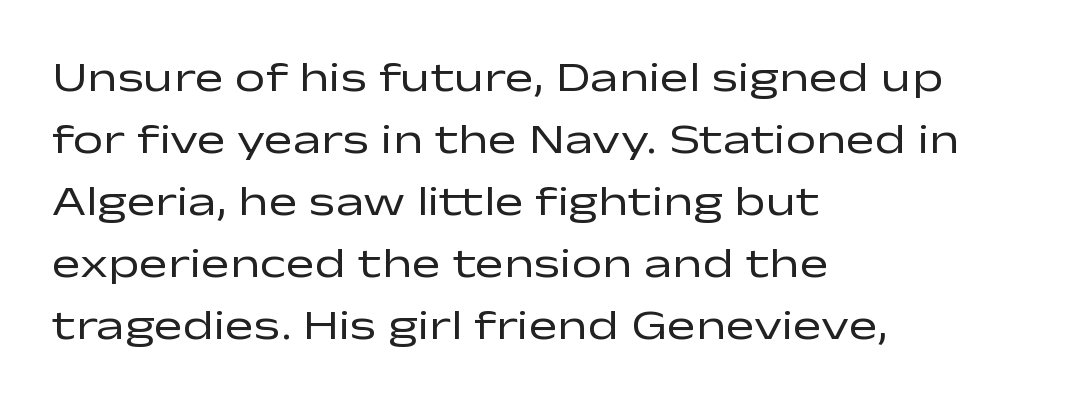
The image shows 43 px regular-weight, wide sans-serif type, upright; set left-aligned, normal line spacing (1.44x), normal letter spacing, not underlined; low stroke contrast and a medium x-height.
